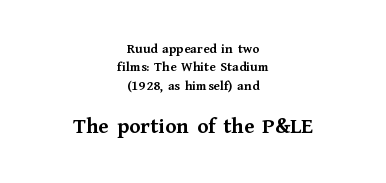
The image shows 23 px bold type, upright; set centered, normal line spacing (1.31x), normal letter spacing, not underlined; the second (bottom) block is 1.64x larger.
